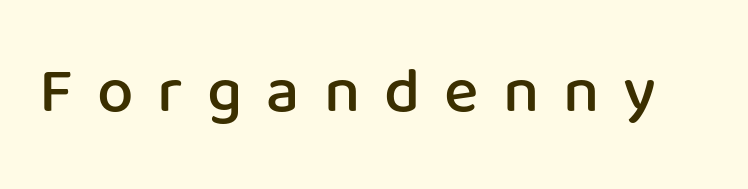
A somewhat darkened texture: the type is semibold rather than bold. The passage shown is not underscored anywhere. Letterform terminals end flat and unadorned throughout the passage. Substantial extra tracking has been applied to these lines. Varying glyph widths throughout — classic text-font behaviour.
